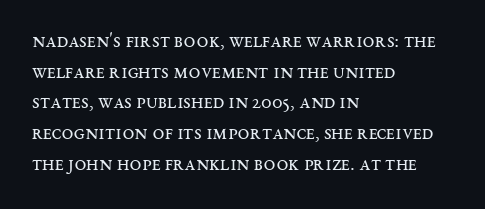
Q: Is the text bold? A: No.
Q: Is the text italic (slanted)? A: No, it is upright.
Q: Is the text underlined? A: No.
Q: How is the paragraph aligned? A: Left-aligned.
Q: Is the spacing between letters normal or unusually wide? A: Normal.
Q: Is the spacing between lines tight, normal or loose? A: Normal.
